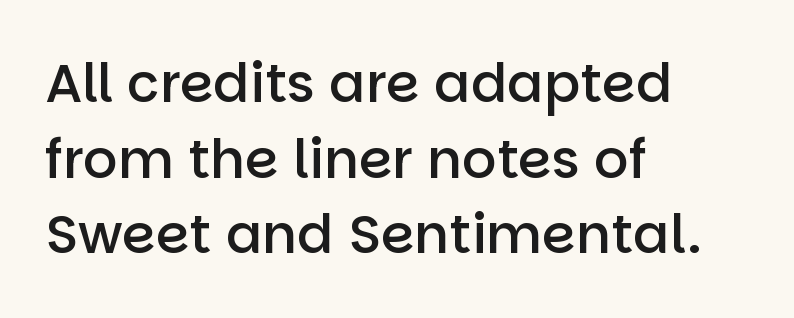
The image shows 54 px semibold sans-serif type, upright; set left-aligned, normal line spacing (1.4x), normal letter spacing, not underlined; low stroke contrast and a large x-height.
